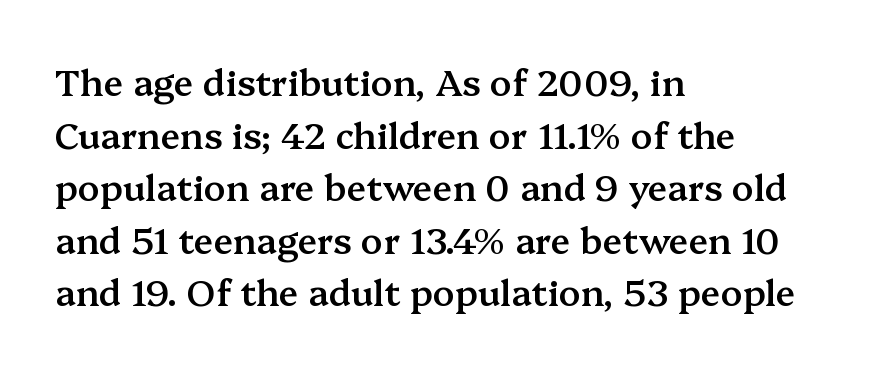
This sample keeps an unexceptional amount of space between lines. A bit beefed up — I'd call it semibold rather than bold. A roman cut, with each character standing at attention. The horizontal fit of the characters is conventional and even. What kind of face is this? One with serifs.
